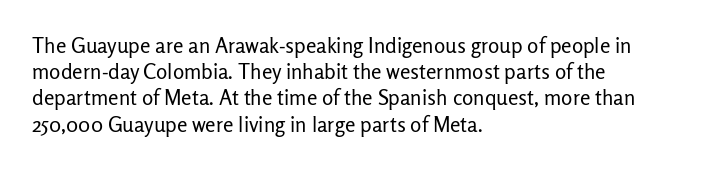
Q: Is the text bold? A: No.
Q: Is the text italic (slanted)? A: No, it is upright.
Q: Is the text underlined? A: No.
Q: How is the paragraph aligned? A: Left-aligned.
Q: Is the spacing between letters normal or unusually wide? A: Normal.
Q: Is the spacing between lines tight, normal or loose? A: Normal.
